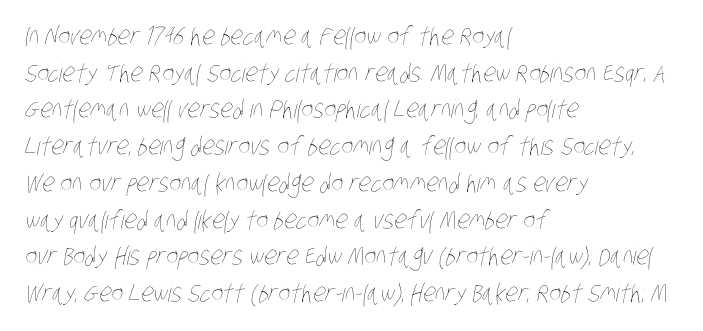
Honestly, the letter spacing is just normal — you wouldn't notice it. Ink coverage per letter is moderate at most. The lines in this sample share a left origin and differ only in where they stop. Is there much room between lines? A standard amount, neither cramped nor airy.
